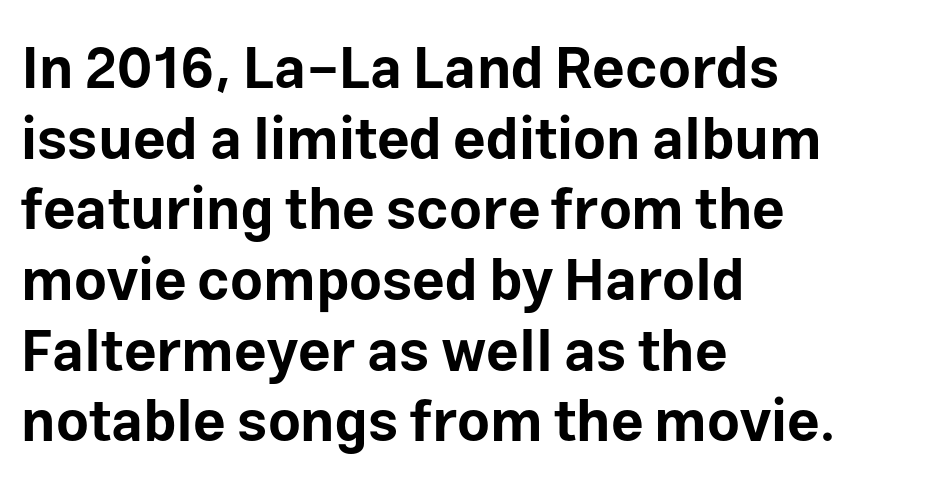
{"serif": "no", "italic": "no", "bold": "yes", "weight": "bold", "width": "normal", "stroke_contrast": "low", "x_height": "medium", "monospaced": "no", "underline": "no", "align": "left", "line_spacing_ratio": 1.24, "letter_spacing": "normal", "letter_spacing_em": 0.0, "glyph_px": 57}
